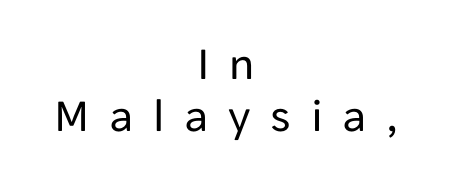
Q: Is the text bold? A: No.
Q: Is the text italic (slanted)? A: No, it is upright.
Q: Is the typeface a serif or a sans-serif typeface? A: Sans-serif.
Q: Is the text underlined? A: No.
Q: How is the paragraph aligned? A: Centered.
Q: Is the spacing between letters normal or unusually wide? A: Unusually wide.
Q: Is the spacing between lines tight, normal or loose? A: Tight.
Q: Width (condensed, normal, or wide)? A: Normal.
Q: Stroke contrast? A: Low.
Q: x-height? A: Medium.
Q: Monospaced? A: No.
